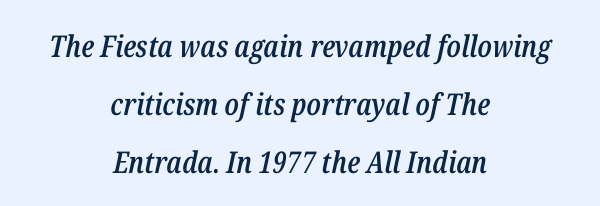
The leading is generous, giving the passage an open texture. What stands out about the letter spacing? Nothing — it is the standard amount. The passage is arranged like a title page — every line centered. Weight: semibold (demi). Proportional: the letters do not fall into vertical columns. No word sits above an underline.
